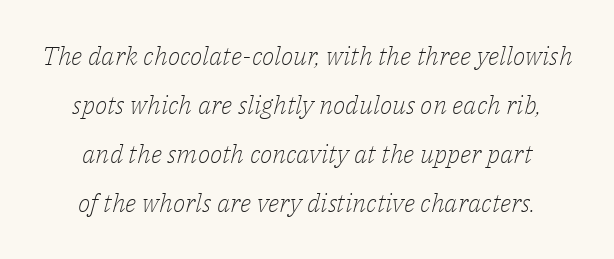
The whole block is typeset with a tilt. The line texture is even and compact thanks to regular tracking. Only glyphs here, with clear space below each row. Stroke mass is kept to a normal reading level or below.
